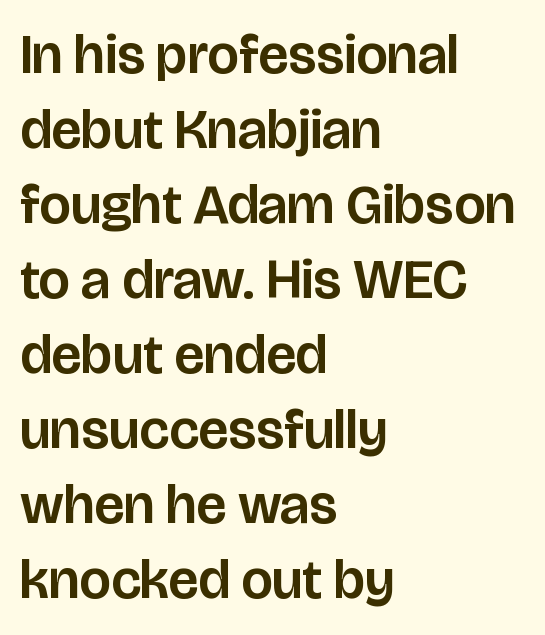
{"serif": "no", "italic": "no", "width": "normal", "stroke_contrast": "low", "x_height": "large", "monospaced": "no", "underline": "no", "align": "left", "line_spacing": "normal", "line_spacing_ratio": 1.34, "letter_spacing": "normal", "letter_spacing_em": 0.0, "glyph_px": 56}
